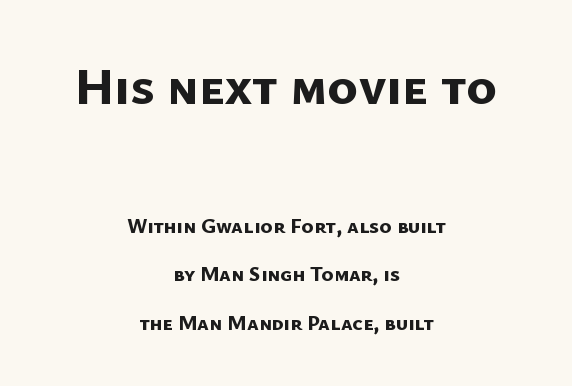
Q: Is the text bold? A: Yes.
Q: Is the typeface a serif or a sans-serif typeface? A: Sans-serif.
Q: Is the text underlined? A: No.
Q: How is the paragraph aligned? A: Centered.
Q: Is the spacing between letters normal or unusually wide? A: Normal.
Q: Is the spacing between lines tight, normal or loose? A: Loose.
Q: Which block of text is set in a larger size, the first (top) or the second (bottom)? A: The first (top) one.
Q: Width (condensed, normal, or wide)? A: Normal.
Q: Stroke contrast? A: Low.
Q: x-height? A: Medium.
Q: Monospaced? A: No.
